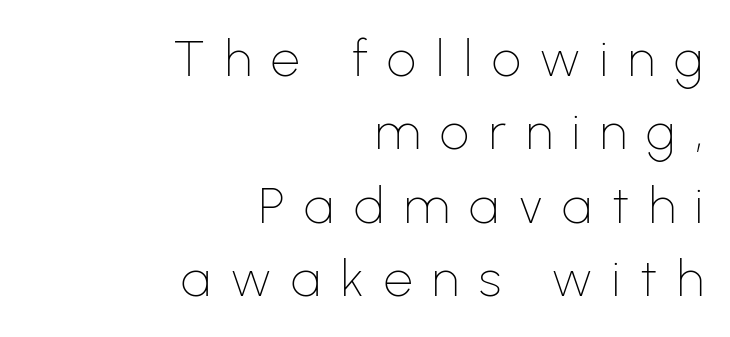
{"serif": "no", "italic": "no", "bold": "no", "weight": "thin", "width": "normal", "stroke_contrast": "low", "x_height": "medium", "monospaced": "no", "underline": "no", "align": "right", "line_spacing": "normal", "line_spacing_ratio": 1.44, "letter_spacing": "wide", "letter_spacing_em": 0.39, "glyph_px": 51}
